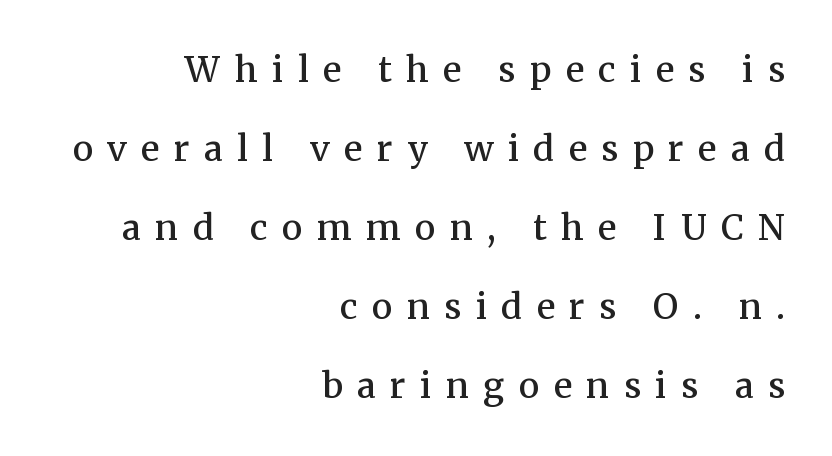
{"serif": "yes", "italic": "no", "bold": "semi", "weight": "semibold", "width": "normal", "stroke_contrast": "medium", "x_height": "medium", "monospaced": "no", "underline": "no", "align": "right", "line_spacing": "loose", "line_spacing_ratio": 2.26, "letter_spacing": "wide", "letter_spacing_em": 0.41, "glyph_px": 35}
